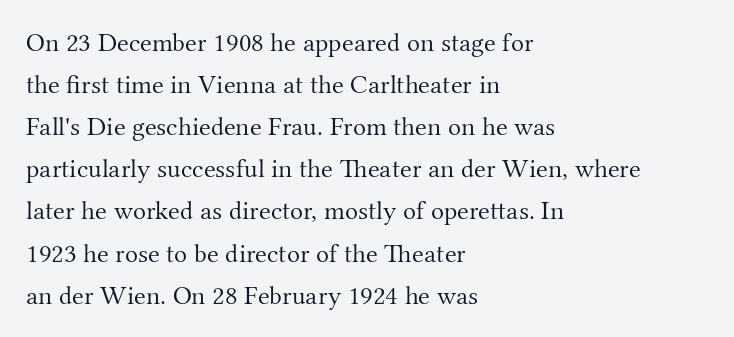
Each new line begins a customary step beneath the previous one. The passage shown is not underscored anywhere. Weight: not bold — regular or lighter. Nope, not italic — everything's standing straight. A classic flush-left, rag-right setting is used for this passage.
